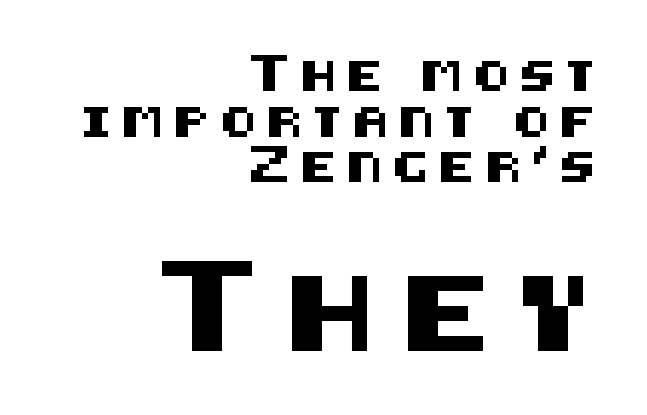
{"serif": "no", "italic": "no", "width": "normal", "stroke_contrast": "medium", "x_height": "large", "underline": "no", "align": "right", "line_spacing": "normal", "line_spacing_ratio": 1.52, "letter_spacing": "wide", "letter_spacing_em": 0.34, "larger_block": "second", "size_ratio": 2.5, "glyph_px": 75}
